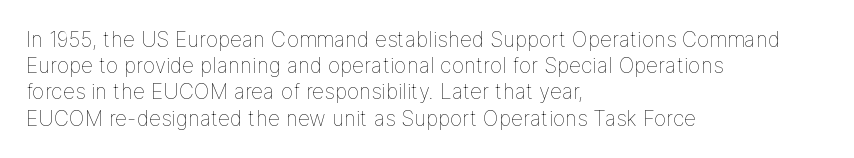
Q: Is the text bold? A: No.
Q: Is the text italic (slanted)? A: No, it is upright.
Q: Is the text underlined? A: No.
Q: How is the paragraph aligned? A: Left-aligned.
Q: Is the spacing between letters normal or unusually wide? A: Normal.
Q: Is the spacing between lines tight, normal or loose? A: Normal.
